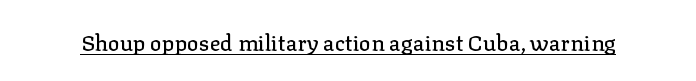
Compared with typical body copy, the letter spacing here is the same. Honestly, the underline is the first thing you notice here. No italicization has been applied; the sample stays upright.
